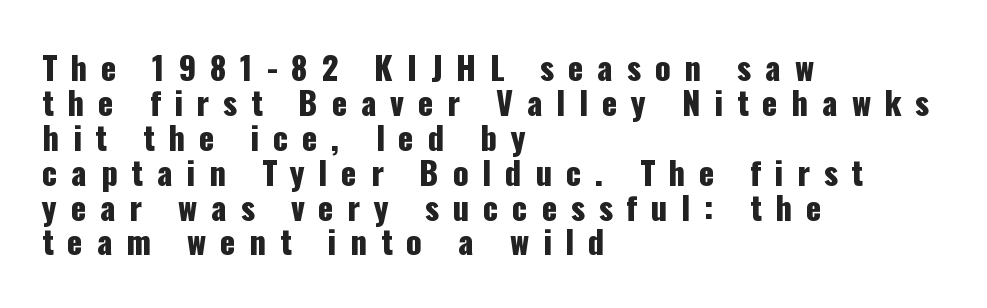
{"serif": "no", "italic": "no", "width": "condensed", "stroke_contrast": "low", "x_height": "medium", "monospaced": "no", "underline": "no", "align": "left", "line_spacing": "tight", "line_spacing_ratio": 1.09, "letter_spacing": "wide", "letter_spacing_em": 0.43, "glyph_px": 32}
